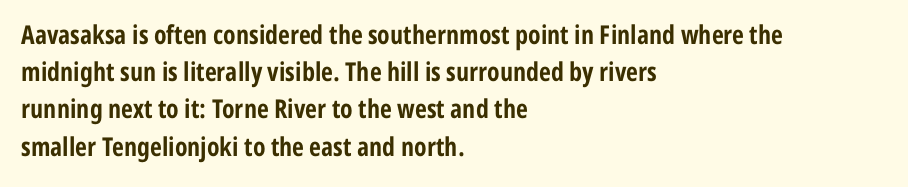
The image shows 26 px bold type, upright; set left-aligned, normal line spacing (1.43x), normal letter spacing, not underlined.
